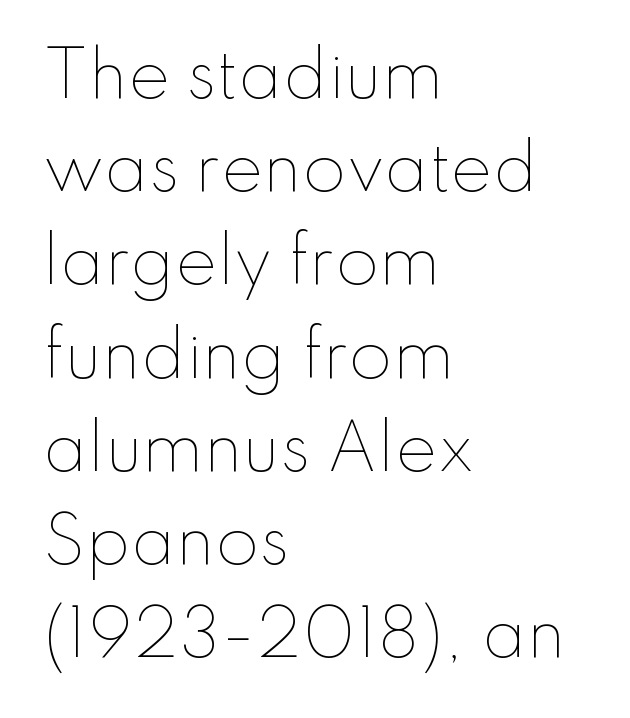
{"italic": "no", "bold": "no", "weight": "thin", "width": "normal", "stroke_contrast": "low", "x_height": "small", "monospaced": "no", "underline": "no", "align": "left", "line_spacing": "normal", "line_spacing_ratio": 1.48, "letter_spacing": "normal", "letter_spacing_em": 0.0, "glyph_px": 63}
